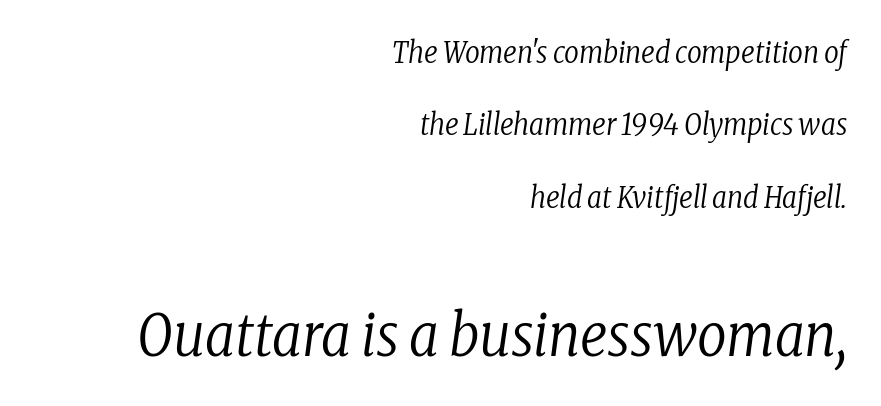
{"serif": "yes", "italic": "yes", "lean": "right", "slant_degrees": 8, "bold": "no", "weight": "regular", "width": "condensed", "stroke_contrast": "low", "x_height": "medium", "monospaced": "no", "underline": "no", "align": "right", "line_spacing": "loose", "line_spacing_ratio": 2.5, "letter_spacing": "normal", "letter_spacing_em": 0.0, "larger_block": "second", "size_ratio": 2.0, "glyph_px": 58}
